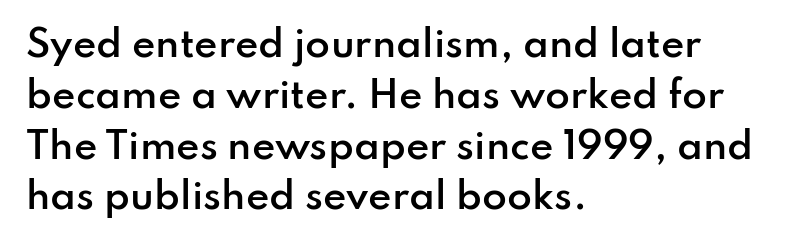
{"serif": "no", "italic": "no", "bold": "semi", "weight": "semibold", "width": "normal", "stroke_contrast": "low", "x_height": "small", "monospaced": "no", "underline": "no", "align": "left", "line_spacing": "normal", "line_spacing_ratio": 1.41, "letter_spacing": "normal", "letter_spacing_em": 0.0, "glyph_px": 36}
